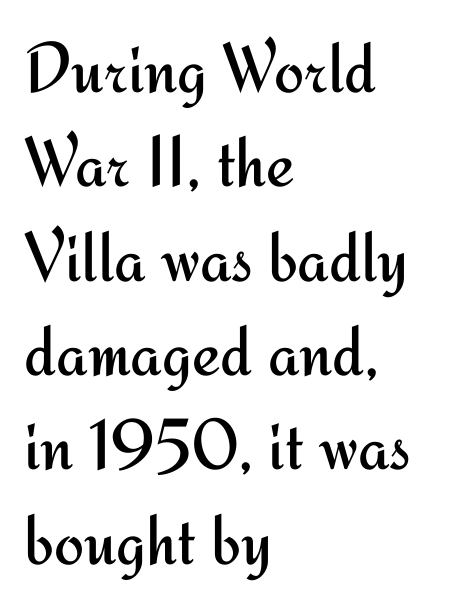
You could not count columns in this text — the font is proportionally spaced. The strokes carry an ordinary text weight at most. A typesetter would label this face a sans. The rendering uses a moderate line-height, typical for paragraphs.
